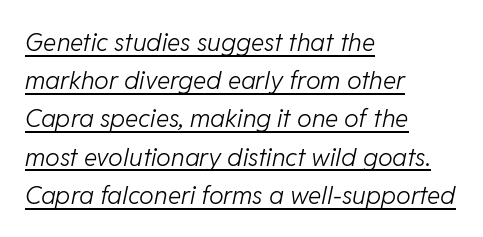
Q: Is the text bold? A: No.
Q: Is the text italic (slanted)? A: Yes, it leans right by about 11 degrees.
Q: Is the text underlined? A: Yes.
Q: How is the paragraph aligned? A: Left-aligned.
Q: Is the spacing between letters normal or unusually wide? A: Normal.
Q: Is the spacing between lines tight, normal or loose? A: Normal.
